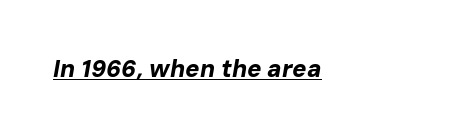
The image shows 24 px bold type, italic (leaning right); set left-aligned, normal letter spacing, underlined.
